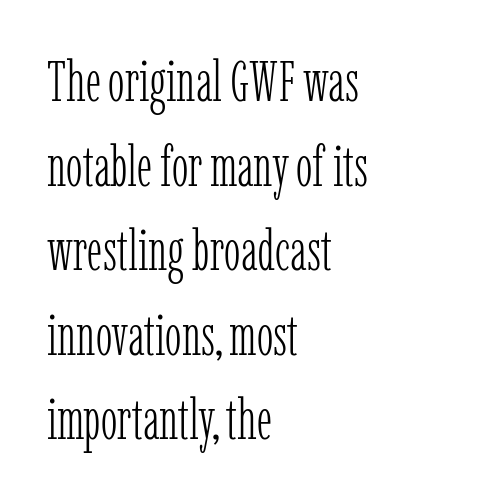
A roman cut, with each character standing at attention. If you drew a ruler down the left edge, every line would touch it. How would I describe the line gaps? Plain and ordinary. These lines are rendered in a variable-pitch font. Students, note that the glyphs here touch the page at normal intervals. The cut favours lightness, reaching ordinary text weight at its darkest.
